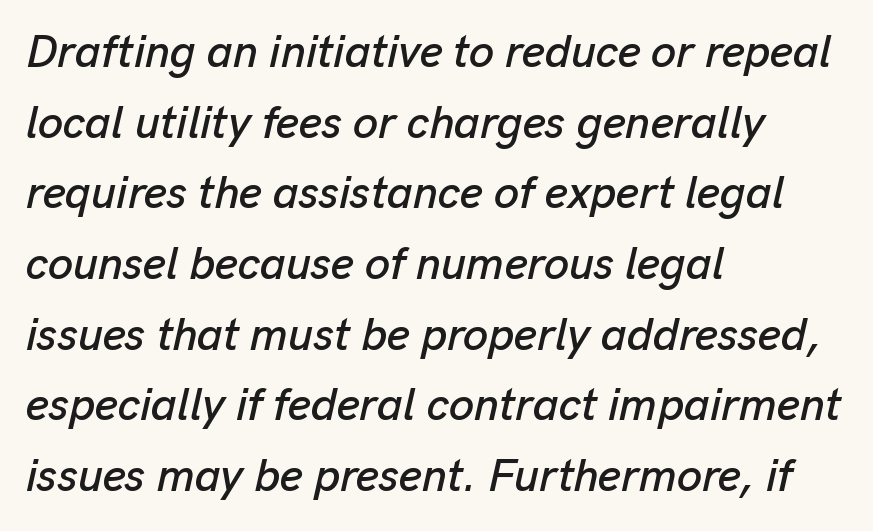
The image shows 45 px text type, italic (leaning right); set left-aligned, normal line spacing (1.57x), normal letter spacing, not underlined; low stroke contrast and a medium x-height.
